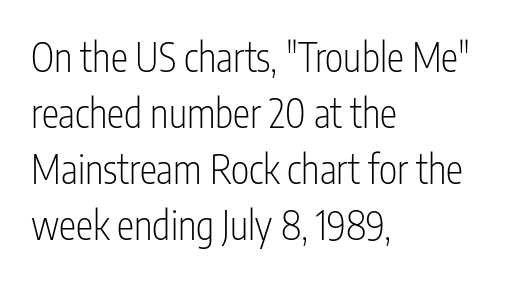
{"serif": "no", "italic": "no", "bold": "no", "weight": "light", "width": "condensed", "stroke_contrast": "low", "x_height": "medium", "monospaced": "no", "underline": "no", "align": "left", "line_spacing": "normal", "line_spacing_ratio": 1.44, "letter_spacing": "normal", "letter_spacing_em": 0.0, "glyph_px": 39}
